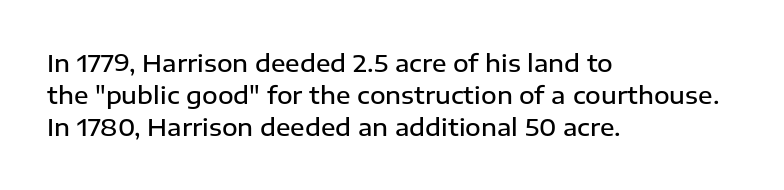
The image shows 24 px text type, upright; set left-aligned, normal line spacing (1.34x), normal letter spacing, not underlined.
